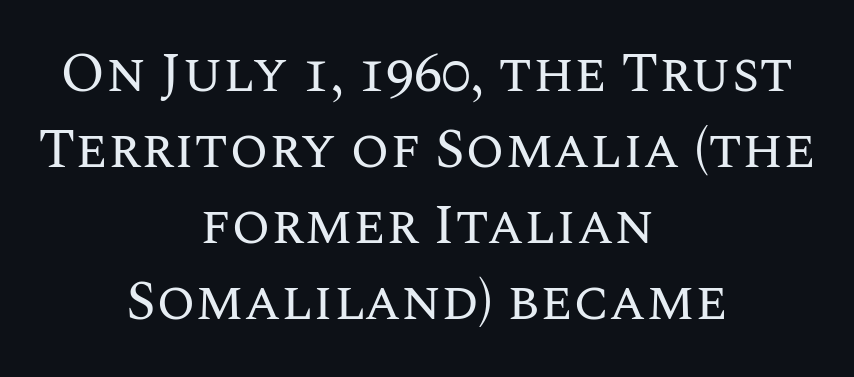
Q: Is the text bold? A: No.
Q: Is the text italic (slanted)? A: No, it is upright.
Q: Is the text underlined? A: No.
Q: How is the paragraph aligned? A: Centered.
Q: Is the spacing between letters normal or unusually wide? A: Normal.
Q: Is the spacing between lines tight, normal or loose? A: Normal.
Q: Width (condensed, normal, or wide)? A: Normal.
Q: Stroke contrast? A: Medium.
Q: x-height? A: Large.
Q: Monospaced? A: No.
